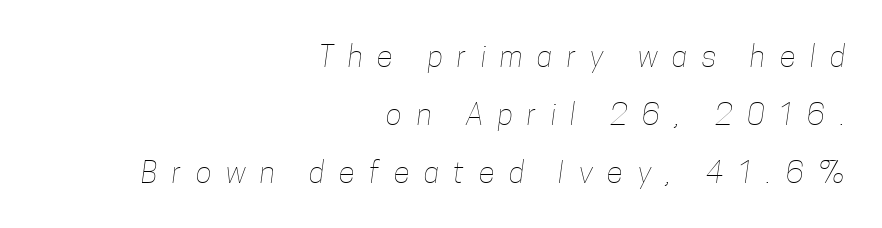
Tracking value appears strongly positive — letters spread wide. The face used here is proportionally spaced, like ordinary book or web type. Leftover space on each line is placed entirely before the opening word. Bare-footed words on every line. This block would shrink considerably if given ordinary leading; it's expanded now. The characters are drawn with everyday or finer stroke widths.
